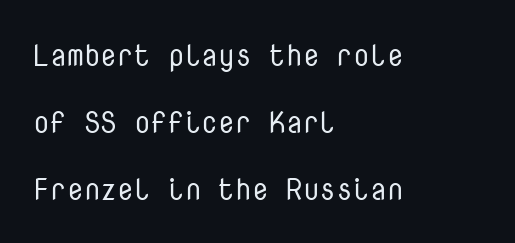
The image shows 30 px regular-weight sans-serif type, upright, monospaced; set left-aligned, loose line spacing (2.23x), normal letter spacing, not underlined; low stroke contrast and a medium x-height.
